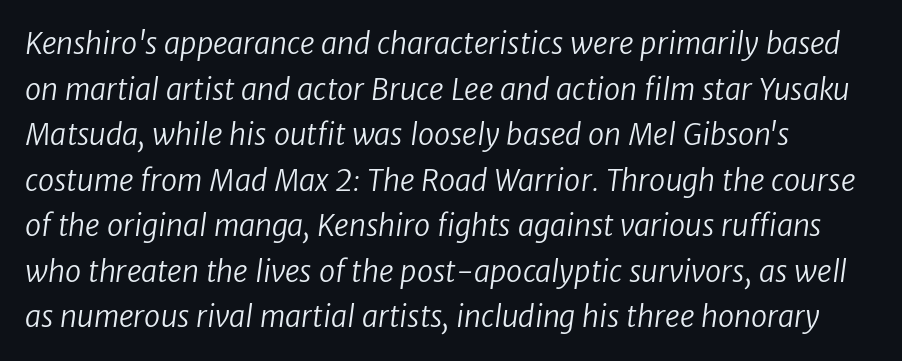
Q: Is the text bold? A: No.
Q: Is the typeface a serif or a sans-serif typeface? A: Sans-serif.
Q: Is the text underlined? A: No.
Q: How is the paragraph aligned? A: Left-aligned.
Q: Is the spacing between letters normal or unusually wide? A: Normal.
Q: Is the spacing between lines tight, normal or loose? A: Normal.
Q: Width (condensed, normal, or wide)? A: Normal.
Q: Stroke contrast? A: Low.
Q: x-height? A: Medium.
Q: Monospaced? A: No.
